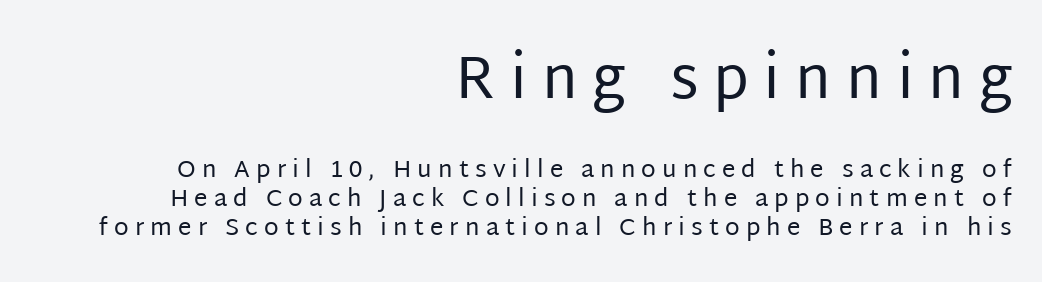
This is roman type, the default non-slanted kind. Someone cranked the tracking dial way up on this one. If you drew a ruler down the right edge, every line would touch it. Think of a printed novel: that variable character pitch is what you see here. Caption: upper text group enlarged, lower text group reduced. Nope, no serifs anywhere on these letters.
